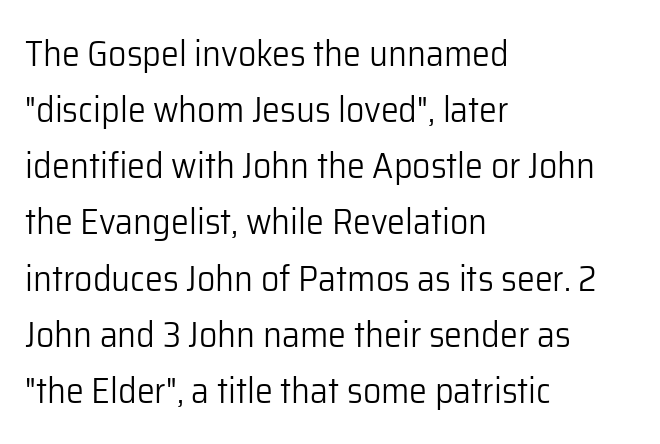
Think standard paragraph weight, or any step lighter than that. Nope, no serifs anywhere on these letters. Where is the straight margin? On the left. Nope, not italic — everything's standing straight. The face used here is rendered with its standard letterfit. The passage shown is typed in a proportional face where columns would drift.
